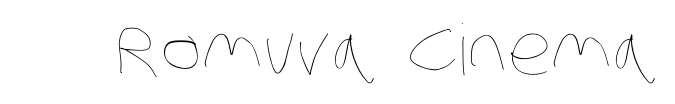
{"bold": "no", "weight": "thin", "width": "condensed", "stroke_contrast": "low", "x_height": "large", "monospaced": "no", "underline": "no", "letter_spacing": "normal", "letter_spacing_em": 0.0, "glyph_px": 70}
